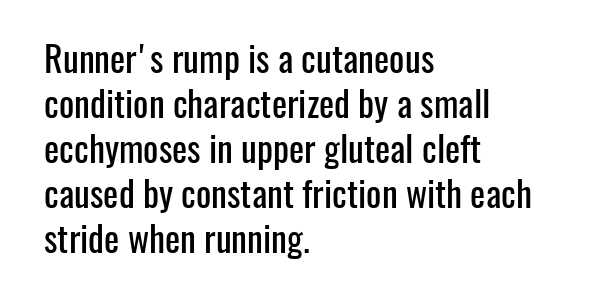
{"serif": "no", "italic": "no", "width": "condensed", "stroke_contrast": "low", "x_height": "medium", "monospaced": "no", "underline": "no", "align": "left", "line_spacing": "normal", "line_spacing_ratio": 1.25, "letter_spacing": "normal", "letter_spacing_em": 0.0, "glyph_px": 36}
